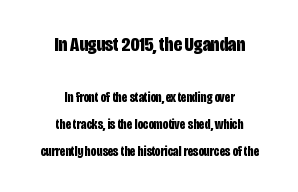
The image shows 21 px bold type, upright; set centered, loose line spacing (1.93x), normal letter spacing, not underlined; the first (top) block is 1.5x larger.
